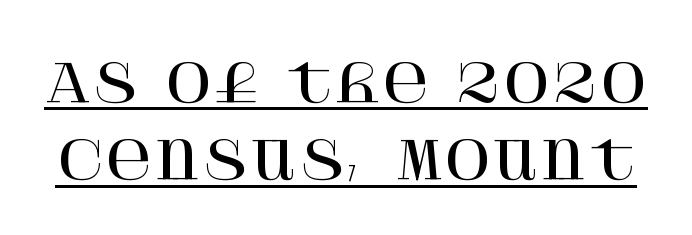
This sample keeps an unexceptional amount of space between lines. In designer terms, the underline attribute is active on this setting. Unlike italic type, these characters show no tilt at all. Glyph-to-glyph distance matches everyday printed text. The text was rendered using a seriffed face with decorative stroke endings.
